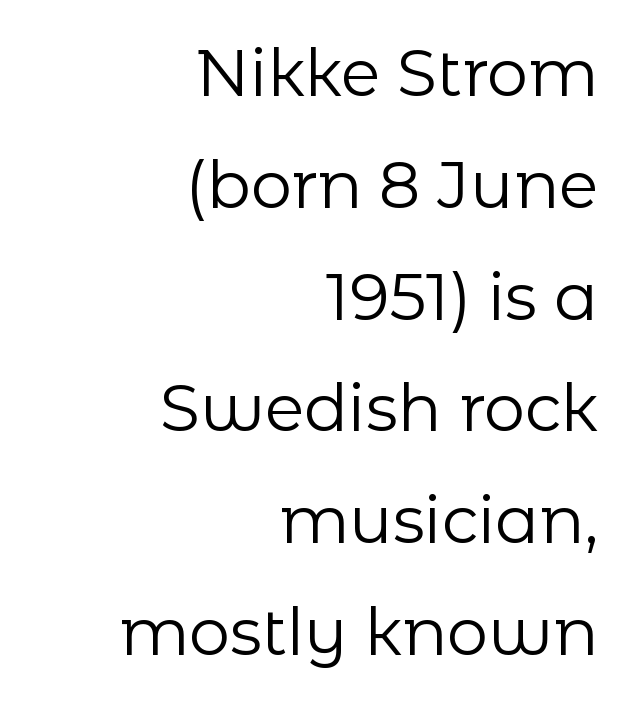
{"serif": "no", "italic": "no", "bold": "no", "weight": "regular", "width": "normal", "stroke_contrast": "low", "x_height": "medium", "monospaced": "no", "underline": "no", "align": "right", "line_spacing_ratio": 1.72, "letter_spacing": "normal", "letter_spacing_em": 0.0, "glyph_px": 65}
